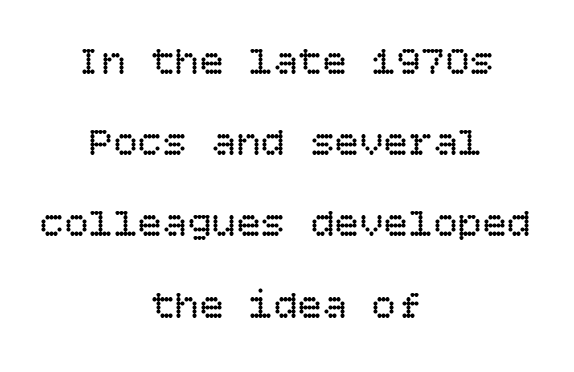
The image shows 41 px regular-weight type, upright; set centered, loose line spacing (1.98x), normal letter spacing, not underlined; low stroke contrast and a large x-height.
